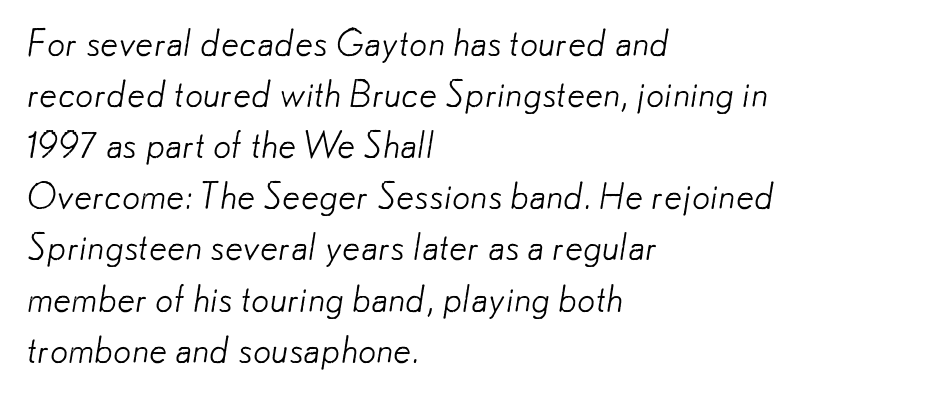
The image shows 36 px light sans-serif type; set left-aligned, normal line spacing (1.42x), normal letter spacing, not underlined; low stroke contrast and a small x-height.
